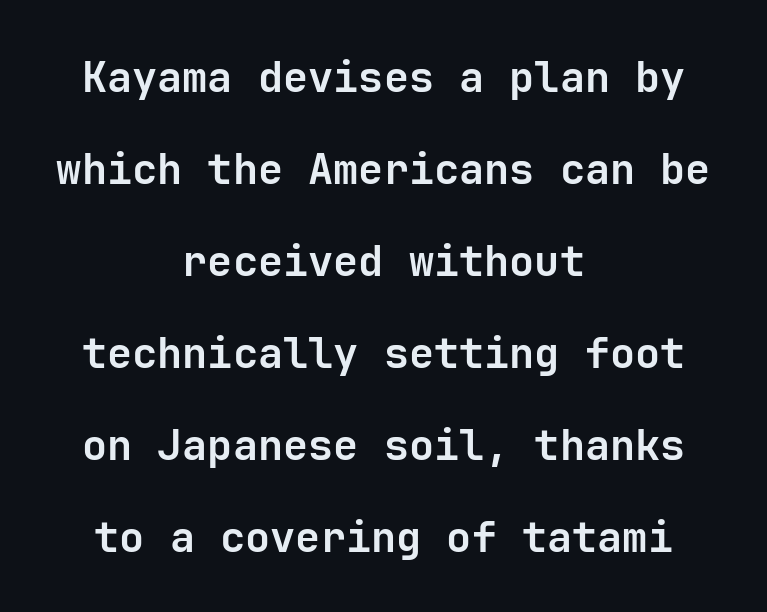
Q: Is the text bold? A: Yes.
Q: Is the text italic (slanted)? A: No, it is upright.
Q: Is the typeface a serif or a sans-serif typeface? A: Sans-serif.
Q: Is the text underlined? A: No.
Q: How is the paragraph aligned? A: Centered.
Q: Is the spacing between letters normal or unusually wide? A: Normal.
Q: Is the spacing between lines tight, normal or loose? A: Loose.
Q: Width (condensed, normal, or wide)? A: Normal.
Q: Stroke contrast? A: Low.
Q: x-height? A: Medium.
